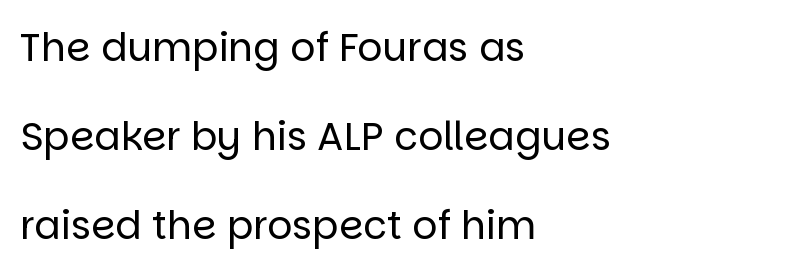
Q: Is the text bold? A: No.
Q: Is the text italic (slanted)? A: No, it is upright.
Q: Is the typeface a serif or a sans-serif typeface? A: Sans-serif.
Q: Is the text underlined? A: No.
Q: How is the paragraph aligned? A: Left-aligned.
Q: Is the spacing between letters normal or unusually wide? A: Normal.
Q: Is the spacing between lines tight, normal or loose? A: Loose.
Q: Width (condensed, normal, or wide)? A: Normal.
Q: Stroke contrast? A: Low.
Q: x-height? A: Large.
Q: Monospaced? A: No.
